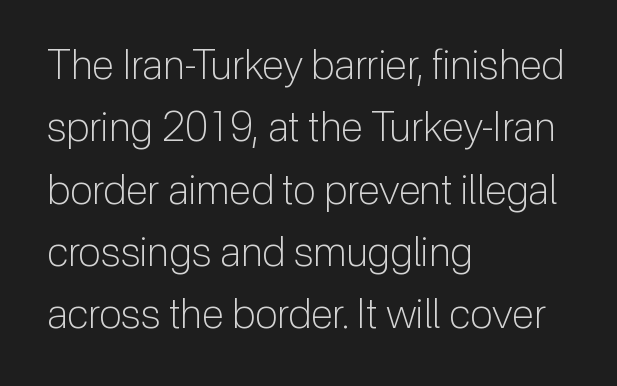
The letters stand upright; this is a roman face. Tracking value appears to be zero — textbook default spacing. How would I describe the line gaps? Plain and ordinary. Classification — sans serif. Nobody drew a line under any word here. Do the characters align in a grid? No, the font is proportional.
